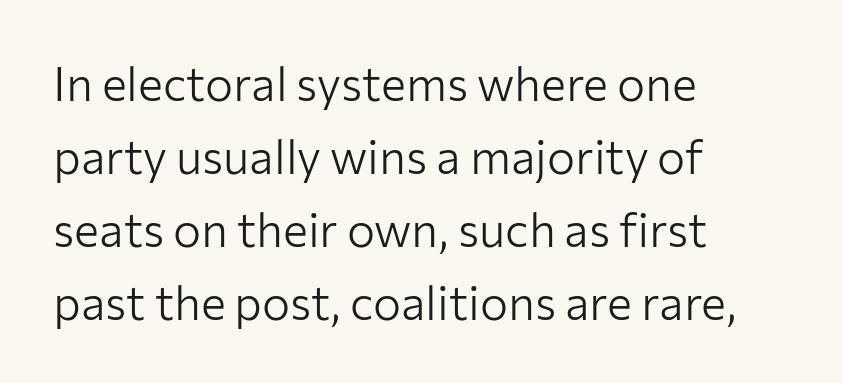
{"serif": "no", "italic": "no", "bold": "no", "weight": "light", "width": "normal", "stroke_contrast": "low", "x_height": "medium", "monospaced": "no", "underline": "no", "align": "left", "line_spacing": "normal", "line_spacing_ratio": 1.55, "letter_spacing": "normal", "letter_spacing_em": 0.0, "glyph_px": 47}
